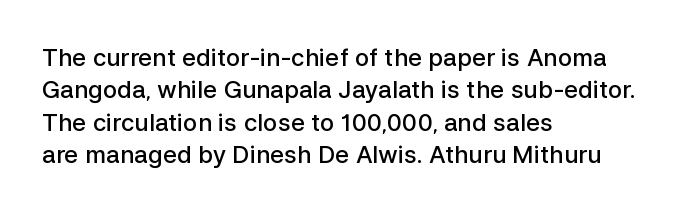
Q: Is the text bold? A: Semi-bold.
Q: Is the text italic (slanted)? A: No, it is upright.
Q: Is the text underlined? A: No.
Q: How is the paragraph aligned? A: Left-aligned.
Q: Is the spacing between letters normal or unusually wide? A: Normal.
Q: Is the spacing between lines tight, normal or loose? A: Normal.
